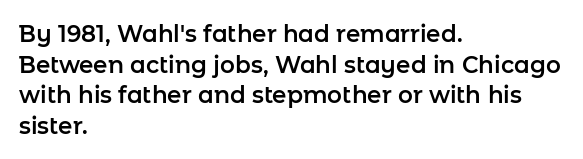
The image shows 23 px text type, upright; set left-aligned, normal line spacing (1.33x), normal letter spacing, not underlined.
